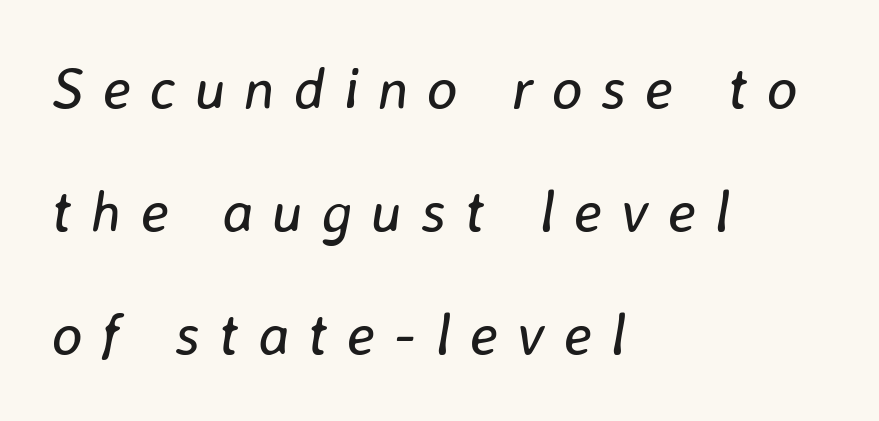
Q: Is the text bold? A: No.
Q: Is the text italic (slanted)? A: Yes, it leans right by about 8 degrees.
Q: Is the text underlined? A: No.
Q: How is the paragraph aligned? A: Left-aligned.
Q: Is the spacing between letters normal or unusually wide? A: Unusually wide.
Q: Is the spacing between lines tight, normal or loose? A: Loose.
Q: Width (condensed, normal, or wide)? A: Normal.
Q: Stroke contrast? A: Low.
Q: x-height? A: Medium.
Q: Monospaced? A: No.
